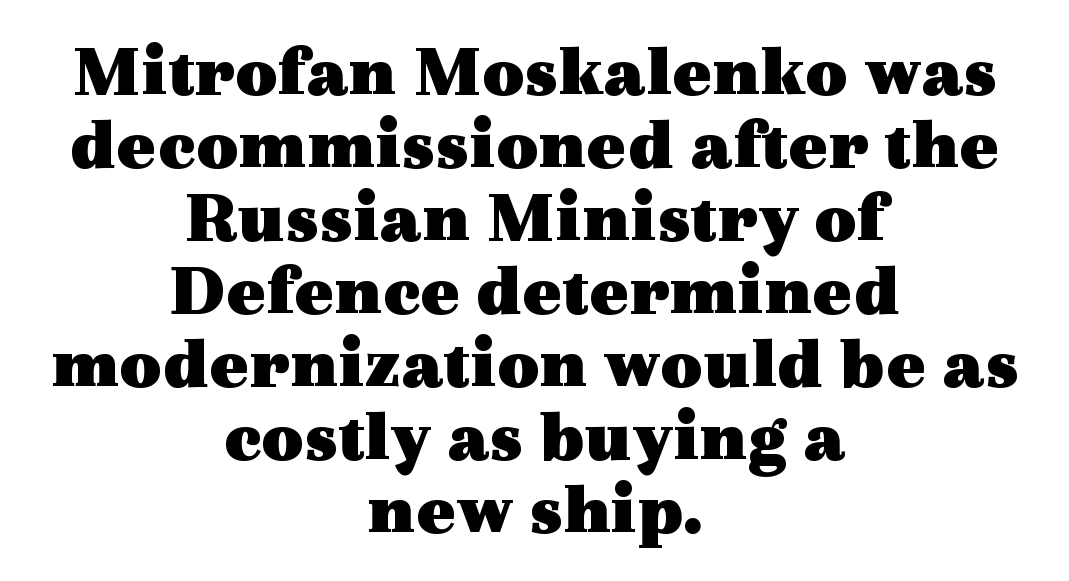
Q: Is the text bold? A: Yes.
Q: Is the text italic (slanted)? A: No, it is upright.
Q: Is the typeface a serif or a sans-serif typeface? A: Serif.
Q: Is the text underlined? A: No.
Q: How is the paragraph aligned? A: Centered.
Q: Is the spacing between letters normal or unusually wide? A: Normal.
Q: Is the spacing between lines tight, normal or loose? A: Tight.
Q: Width (condensed, normal, or wide)? A: Wide.
Q: x-height? A: Medium.
Q: Monospaced? A: No.
